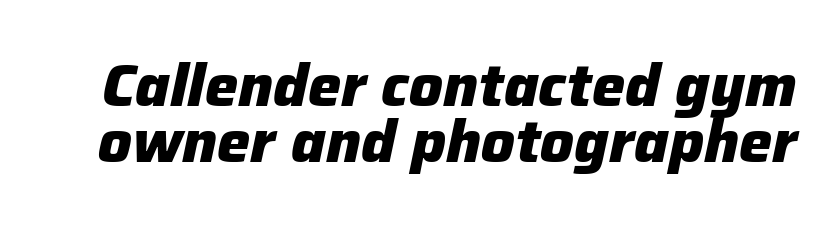
The image shows 59 px heavy type, italic (leaning right); set tight line spacing (0.95x), normal letter spacing, not underlined; low stroke contrast and a medium x-height.
